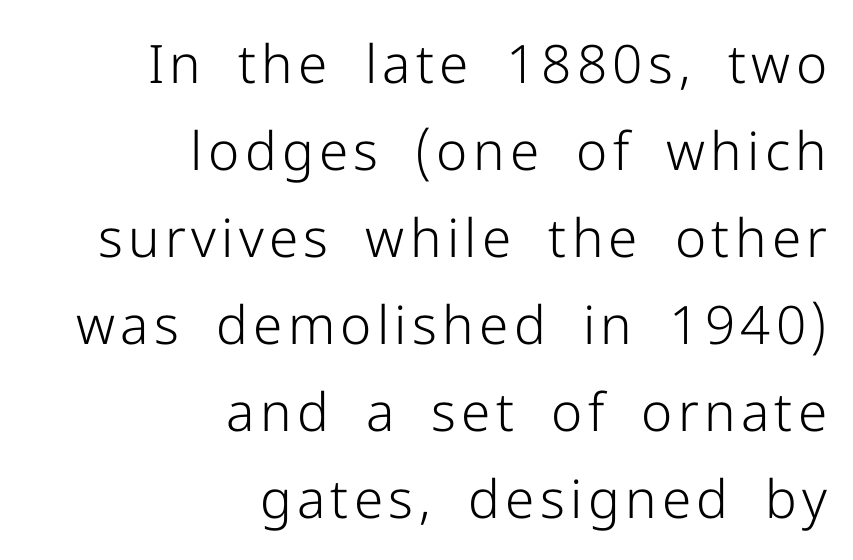
{"serif": "no", "italic": "no", "bold": "no", "weight": "light", "width": "normal", "stroke_contrast": "low", "x_height": "medium", "monospaced": "no", "underline": "no", "align": "right", "line_spacing": "normal", "line_spacing_ratio": 1.64, "glyph_px": 53}
